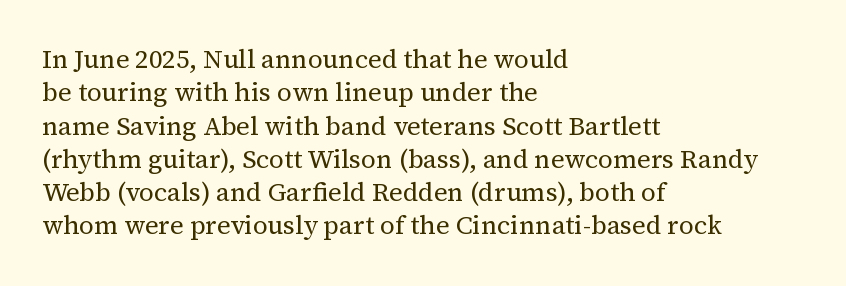
{"italic": "no", "bold": "no", "underline": "no", "align": "left", "line_spacing": "normal", "line_spacing_ratio": 1.28, "letter_spacing": "normal", "letter_spacing_em": 0.0, "glyph_px": 26}
